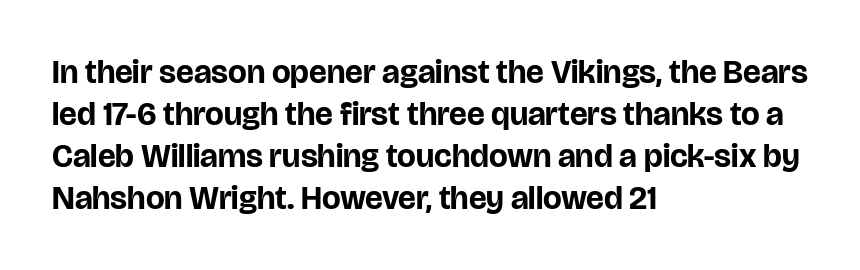
Q: Is the text bold? A: Yes.
Q: Is the text italic (slanted)? A: No, it is upright.
Q: Is the typeface a serif or a sans-serif typeface? A: Sans-serif.
Q: Is the text underlined? A: No.
Q: How is the paragraph aligned? A: Left-aligned.
Q: Is the spacing between letters normal or unusually wide? A: Normal.
Q: Is the spacing between lines tight, normal or loose? A: Normal.
Q: Width (condensed, normal, or wide)? A: Normal.
Q: Stroke contrast? A: Low.
Q: x-height? A: Large.
Q: Monospaced? A: No.
